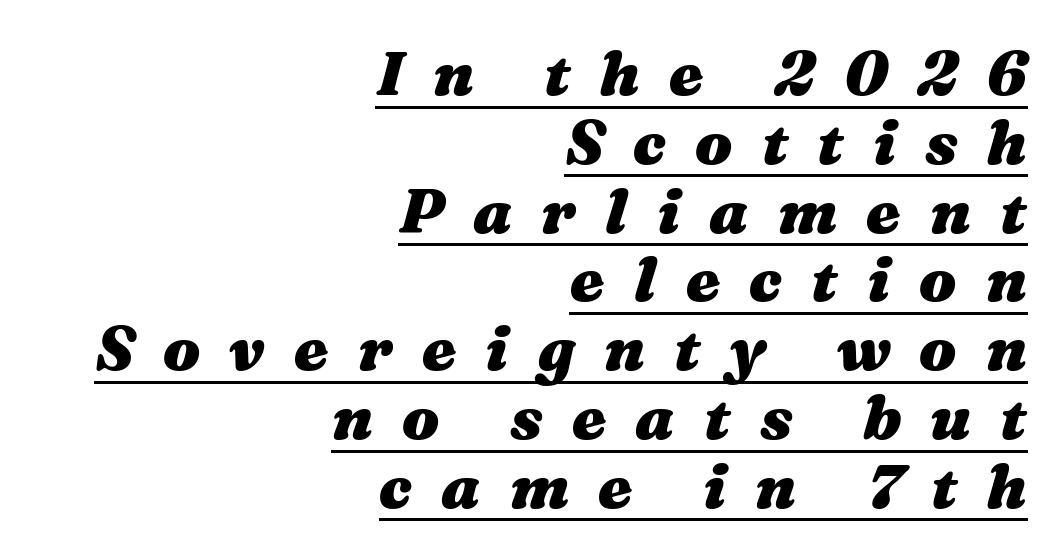
Q: Is the text bold? A: Yes.
Q: Is the text italic (slanted)? A: Yes, it leans right by about 16 degrees.
Q: Is the text underlined? A: Yes.
Q: How is the paragraph aligned? A: Right-aligned.
Q: Is the spacing between letters normal or unusually wide? A: Unusually wide.
Q: Is the spacing between lines tight, normal or loose? A: Tight.
Q: Width (condensed, normal, or wide)? A: Wide.
Q: Stroke contrast? A: Medium.
Q: x-height? A: Medium.
Q: Monospaced? A: No.
